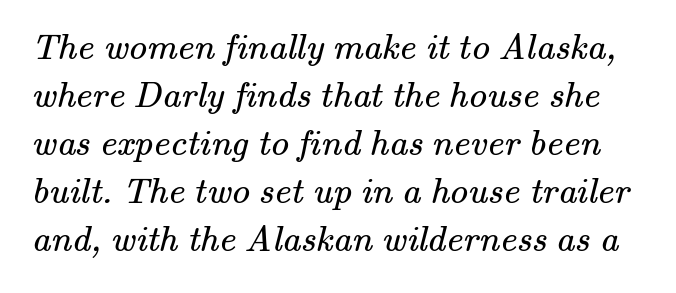
The image shows 37 px regular-weight serif type; set normal line spacing (1.3x), normal letter spacing, not underlined; medium stroke contrast and a small x-height.
